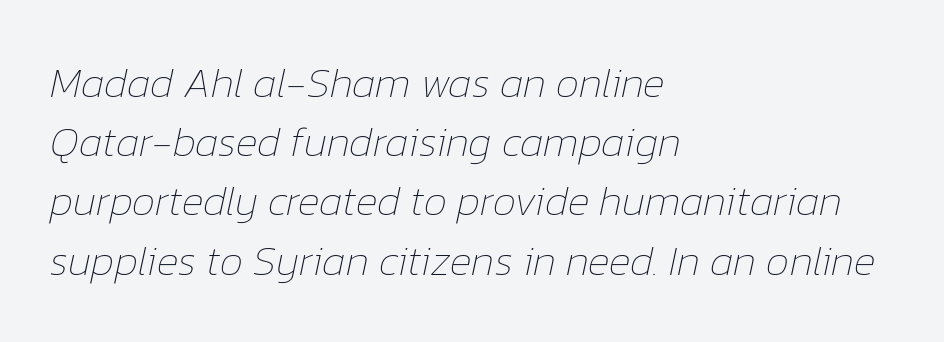
Q: Is the text bold? A: No.
Q: Is the text italic (slanted)? A: Yes, it leans right by about 12 degrees.
Q: Is the text underlined? A: No.
Q: How is the paragraph aligned? A: Left-aligned.
Q: Is the spacing between letters normal or unusually wide? A: Normal.
Q: Is the spacing between lines tight, normal or loose? A: Normal.
Q: Width (condensed, normal, or wide)? A: Normal.
Q: Stroke contrast? A: Low.
Q: x-height? A: Medium.
Q: Monospaced? A: No.
